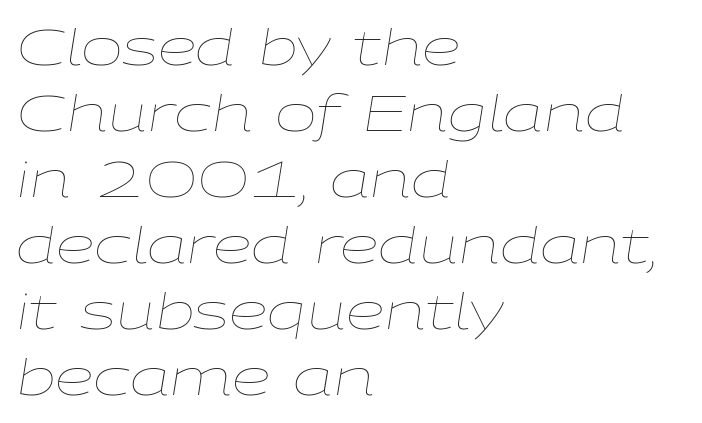
The image shows 50 px thin, wide type, italic (leaning right); set left-aligned, normal line spacing (1.32x), normal letter spacing, not underlined; low stroke contrast and a medium x-height.
